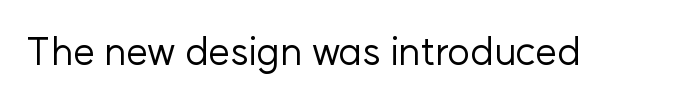
The image shows 39 px regular-weight sans-serif type, upright; set normal letter spacing, not underlined; low stroke contrast and a medium x-height.
